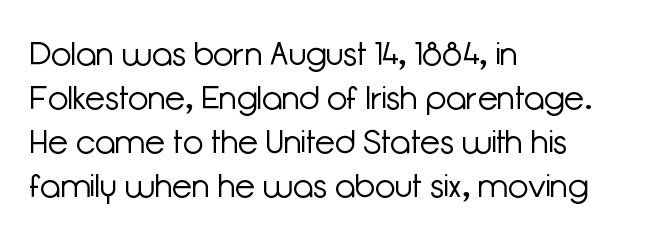
A typesetter would call this proportional, since set widths differ per character. Rule under the text: the space is simply empty. Line starts are locked; line ends wander. Nope, not italic — everything's standing straight. Nobody touched the tracking dial on this one. Nothing heavy about these letters — not bold at all.
